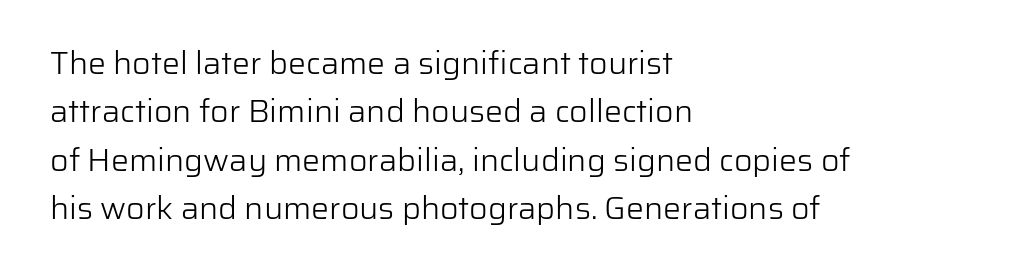
Caption: standard tracking, unaltered. When letters stand straight like this, we call the style roman or upright. The lines sit at an ordinary, default distance from one another. The glyphs in this specimen are sans serif. Check the space under the baseline: it is left empty.
